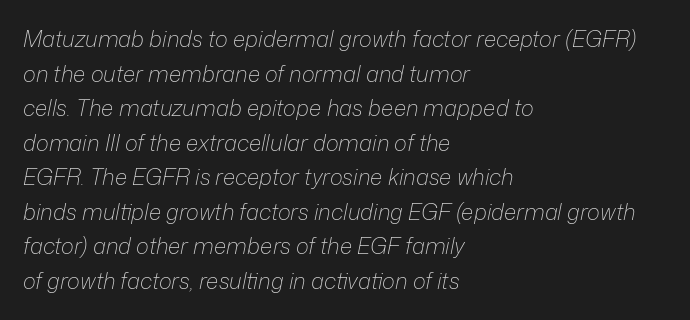
{"italic": "yes", "lean": "right", "slant_degrees": 12, "bold": "no", "underline": "no", "align": "left", "line_spacing": "normal", "line_spacing_ratio": 1.57, "letter_spacing": "normal", "letter_spacing_em": 0.0, "glyph_px": 22}
